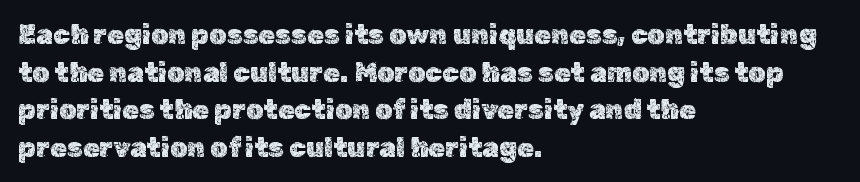
Plain, unruled lines of type. The lines in this sample share a left origin and differ only in where they stop. The specimen reads as upright at a glance. Letter spacing: default. If you measured baseline to baseline, you'd find a middling distance.
